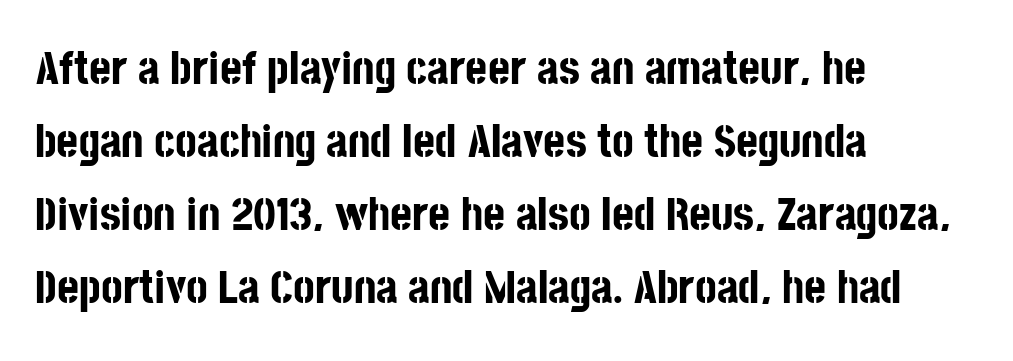
{"serif": "no", "italic": "no", "bold": "yes", "weight": "bold", "width": "condensed", "stroke_contrast": "low", "x_height": "large", "monospaced": "no", "underline": "no", "align": "left", "line_spacing": "normal", "line_spacing_ratio": 1.55, "letter_spacing": "normal", "letter_spacing_em": 0.0, "glyph_px": 47}
